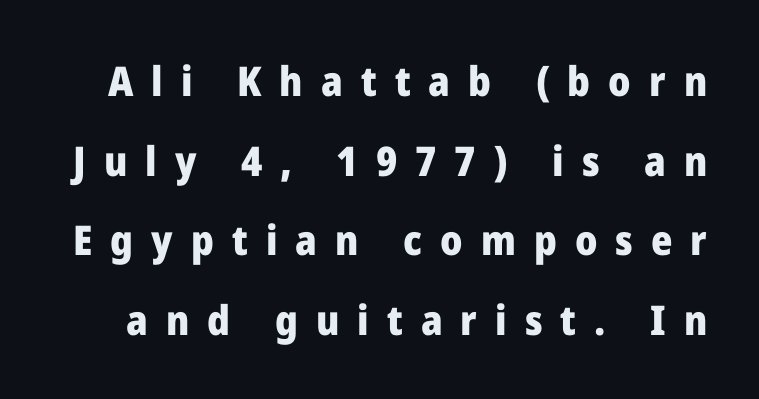
This is roman type, the default non-slanted kind. Each row of text sits above clean, open space. Does the type have serifs? No, each stem ends abruptly. What's the leading like? Stretched, with rows far apart. The rendering uses natural spacing where letterforms have individual widths. The rendering inserts visible extra space after every character.
